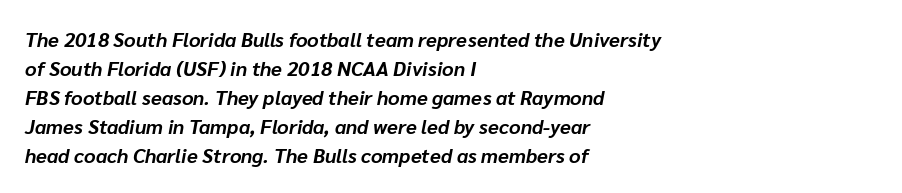
{"italic": "yes", "lean": "right", "slant_degrees": 10, "bold": "yes", "underline": "no", "align": "left", "line_spacing": "normal", "line_spacing_ratio": 1.45, "letter_spacing": "normal", "letter_spacing_em": 0.0, "glyph_px": 20}
